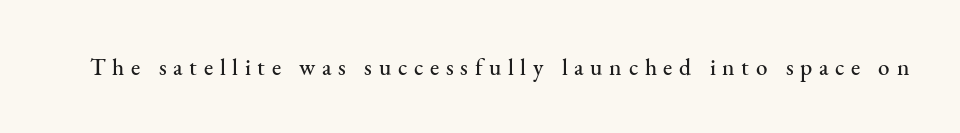
{"italic": "no", "underline": "no", "letter_spacing": "wide", "letter_spacing_em": 0.29, "glyph_px": 23}
